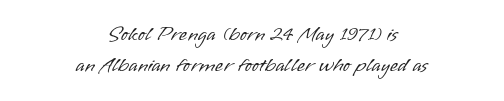
The image shows 21 px text type; set centered, normal line spacing (1.5x), normal letter spacing, not underlined.
